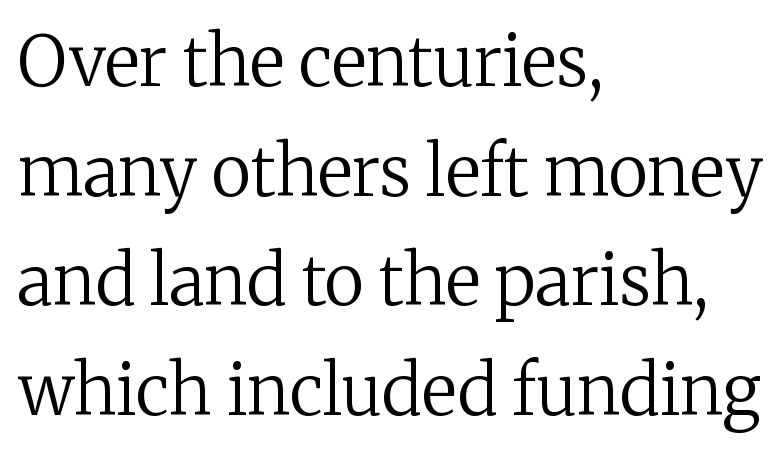
The image shows 69 px regular-weight serif type, upright; set left-aligned, normal line spacing (1.59x), normal letter spacing, not underlined; medium stroke contrast and a medium x-height.
